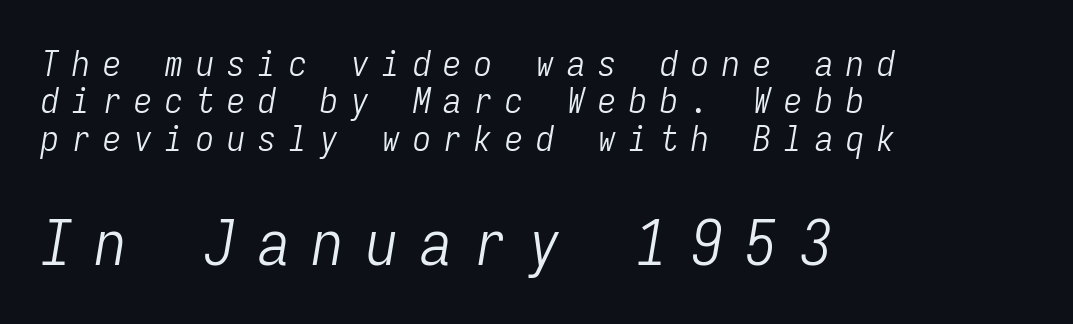
{"italic": "yes", "lean": "right", "slant_degrees": 9, "bold": "no", "weight": "light", "width": "condensed", "stroke_contrast": "low", "x_height": "medium", "monospaced": "yes", "underline": "no", "align": "left", "line_spacing": "tight", "line_spacing_ratio": 1.04, "letter_spacing": "wide", "letter_spacing_em": 0.36, "larger_block": "second", "size_ratio": 1.75, "glyph_px": 63}
